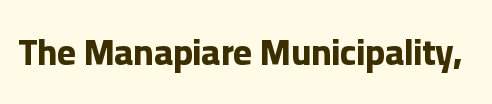
{"serif": "no", "italic": "no", "bold": "yes", "weight": "bold", "width": "normal", "stroke_contrast": "low", "x_height": "medium", "monospaced": "no", "underline": "no", "letter_spacing": "normal", "letter_spacing_em": 0.0, "glyph_px": 36}
